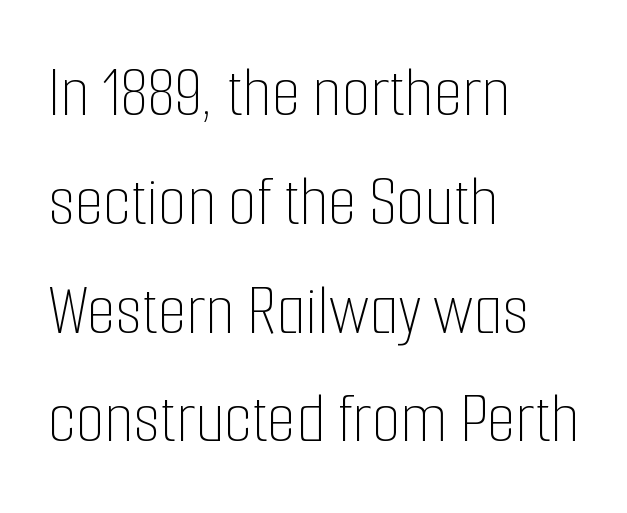
Q: Is the text bold? A: No.
Q: Is the text italic (slanted)? A: No, it is upright.
Q: Is the text underlined? A: No.
Q: How is the paragraph aligned? A: Left-aligned.
Q: Is the spacing between letters normal or unusually wide? A: Normal.
Q: Is the spacing between lines tight, normal or loose? A: Normal.
Q: Width (condensed, normal, or wide)? A: Condensed.
Q: Stroke contrast? A: Low.
Q: x-height? A: Medium.
Q: Monospaced? A: No.
